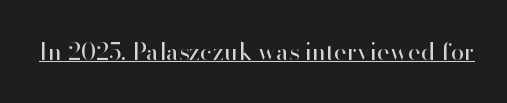
Q: Is the text bold? A: No.
Q: Is the text italic (slanted)? A: No, it is upright.
Q: Is the text underlined? A: Yes.
Q: Is the spacing between letters normal or unusually wide? A: Normal.
